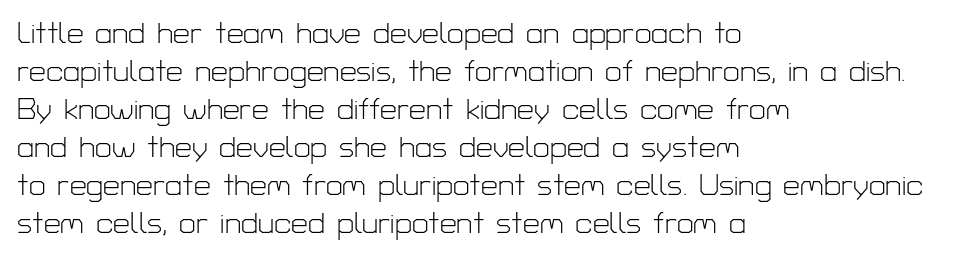
{"serif": "no", "italic": "no", "bold": "no", "weight": "light", "width": "normal", "stroke_contrast": "low", "x_height": "medium", "monospaced": "no", "underline": "no", "align": "left", "line_spacing": "normal", "line_spacing_ratio": 1.27, "letter_spacing": "normal", "letter_spacing_em": 0.0, "glyph_px": 30}
